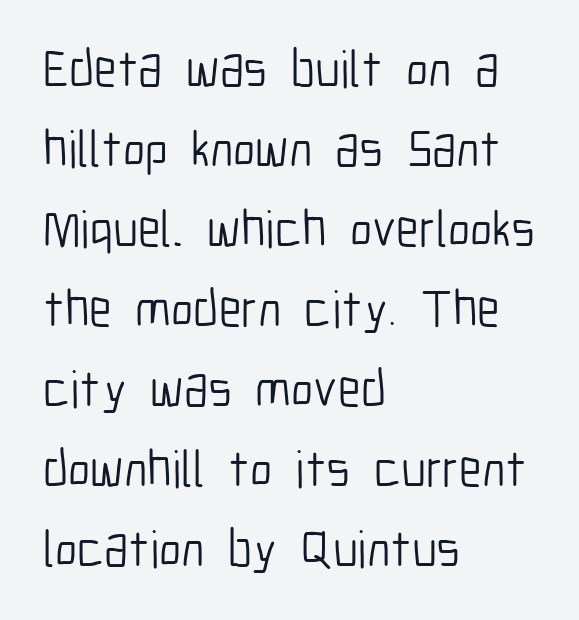
{"serif": "no", "italic": "no", "bold": "no", "weight": "light", "width": "condensed", "stroke_contrast": "low", "x_height": "medium", "monospaced": "no", "underline": "no", "align": "left", "line_spacing": "normal", "line_spacing_ratio": 1.54, "letter_spacing": "normal", "letter_spacing_em": 0.0, "glyph_px": 52}
